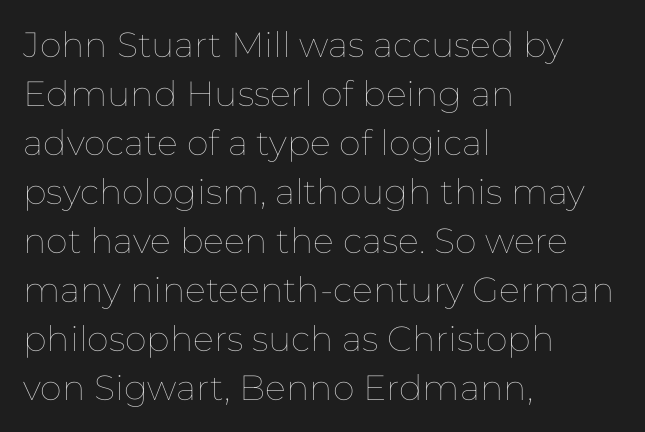
The typeface has the unassuming heft of standard copy or less. The gaps between neighbouring characters are ordinary and unremarkable. Looks like regular typesetting: each glyph gets only the width it needs. The gap between lines stays unmarked.
